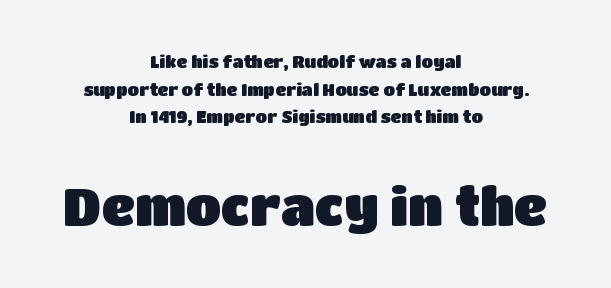
Q: Is the text italic (slanted)? A: No, it is upright.
Q: Is the typeface a serif or a sans-serif typeface? A: Sans-serif.
Q: Is the text underlined? A: No.
Q: How is the paragraph aligned? A: Centered.
Q: Is the spacing between letters normal or unusually wide? A: Normal.
Q: Is the spacing between lines tight, normal or loose? A: Normal.
Q: Which block of text is set in a larger size, the first (top) or the second (bottom)? A: The second (bottom) one.
Q: Width (condensed, normal, or wide)? A: Normal.
Q: Stroke contrast? A: Low.
Q: x-height? A: Large.
Q: Monospaced? A: No.
